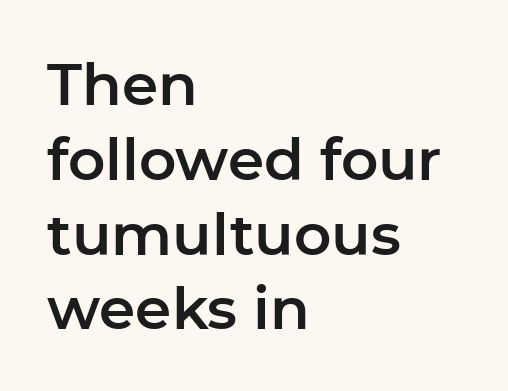
Serif or sans? Sans — the stroke terminals are bare. The font's upright variant was chosen for this text. A student would call this left alignment; a typographer would say flush left, rag right. The gap between lines stays unmarked. The letterforms sit shoulder to shoulder at normal distance.
